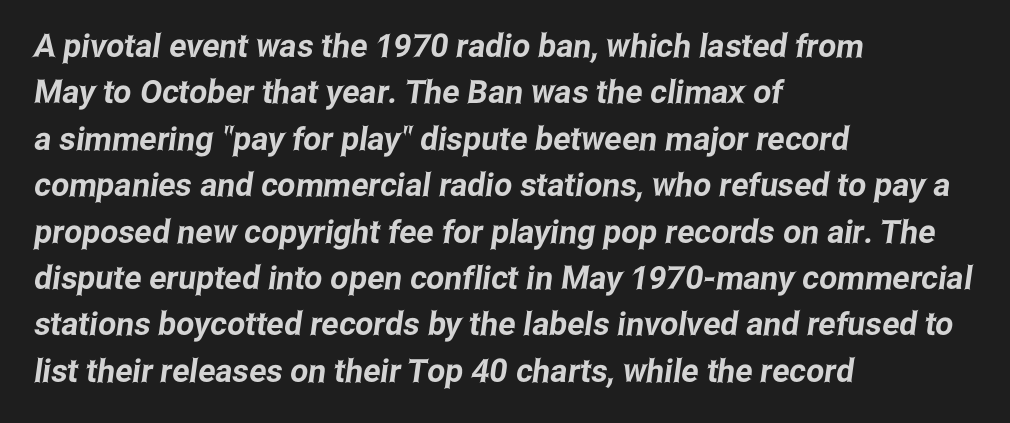
Q: Is the typeface a serif or a sans-serif typeface? A: Sans-serif.
Q: Is the text underlined? A: No.
Q: How is the paragraph aligned? A: Left-aligned.
Q: Is the spacing between letters normal or unusually wide? A: Normal.
Q: Is the spacing between lines tight, normal or loose? A: Normal.
Q: Width (condensed, normal, or wide)? A: Condensed.
Q: Stroke contrast? A: Low.
Q: x-height? A: Medium.
Q: Monospaced? A: No.
